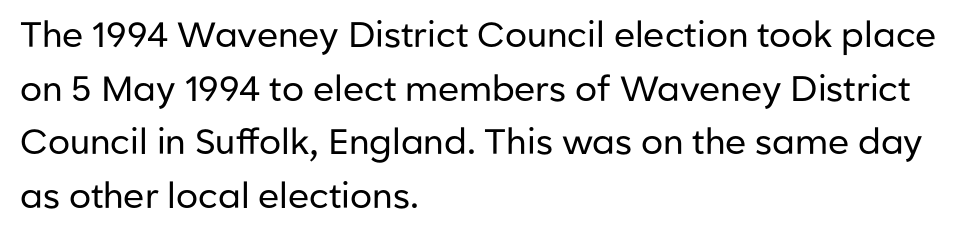
{"serif": "no", "italic": "no", "bold": "no", "weight": "regular", "width": "normal", "stroke_contrast": "low", "x_height": "medium", "monospaced": "no", "underline": "no", "align": "left", "line_spacing": "normal", "line_spacing_ratio": 1.53, "letter_spacing": "normal", "letter_spacing_em": 0.0, "glyph_px": 35}
